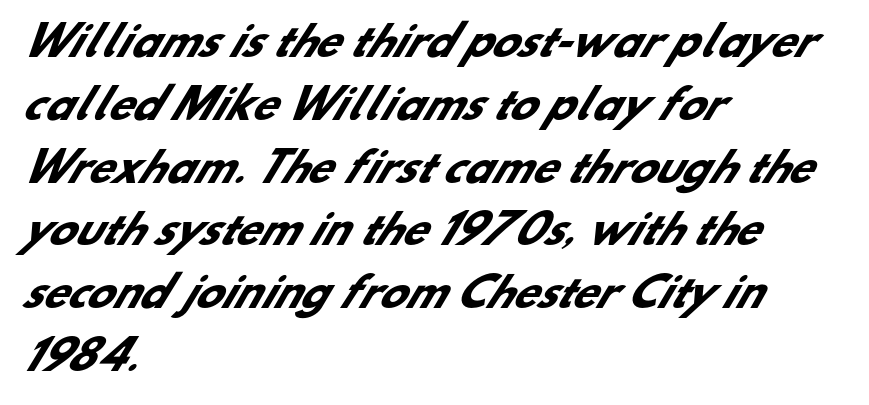
The image shows 40 px heavy sans-serif type; set left-aligned, normal line spacing (1.57x), normal letter spacing, not underlined; low stroke contrast and a small x-height.
